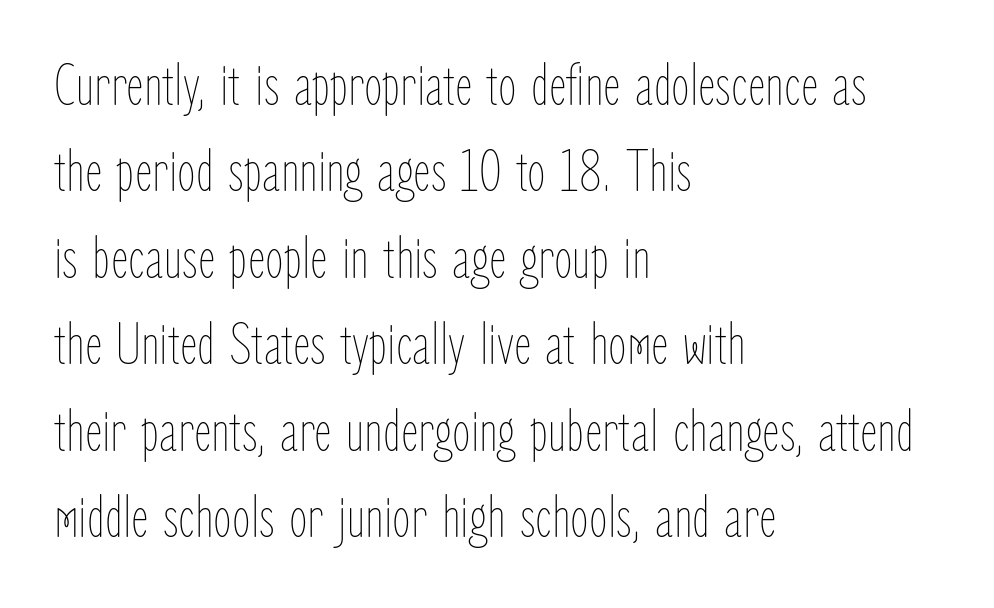
Is the block centered? No — it sits flush against the left margin. Any mark beneath the type? The region is blank. Varying glyph widths throughout — classic text-font behaviour. Regarding leading, the lines here are spaced in the standard way. Notice how the stems are strictly vertical — no italics here. Caption: face not bold, strokes unweighted.
